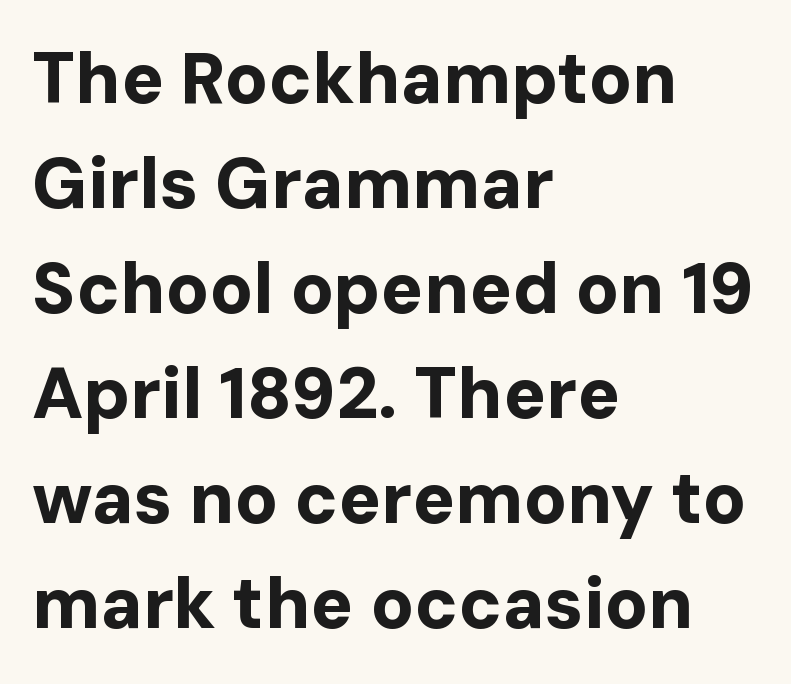
Q: Is the text bold? A: Yes.
Q: Is the text italic (slanted)? A: No, it is upright.
Q: Is the typeface a serif or a sans-serif typeface? A: Sans-serif.
Q: Is the text underlined? A: No.
Q: How is the paragraph aligned? A: Left-aligned.
Q: Is the spacing between letters normal or unusually wide? A: Normal.
Q: Is the spacing between lines tight, normal or loose? A: Normal.
Q: Width (condensed, normal, or wide)? A: Normal.
Q: Stroke contrast? A: Low.
Q: x-height? A: Medium.
Q: Monospaced? A: No.
